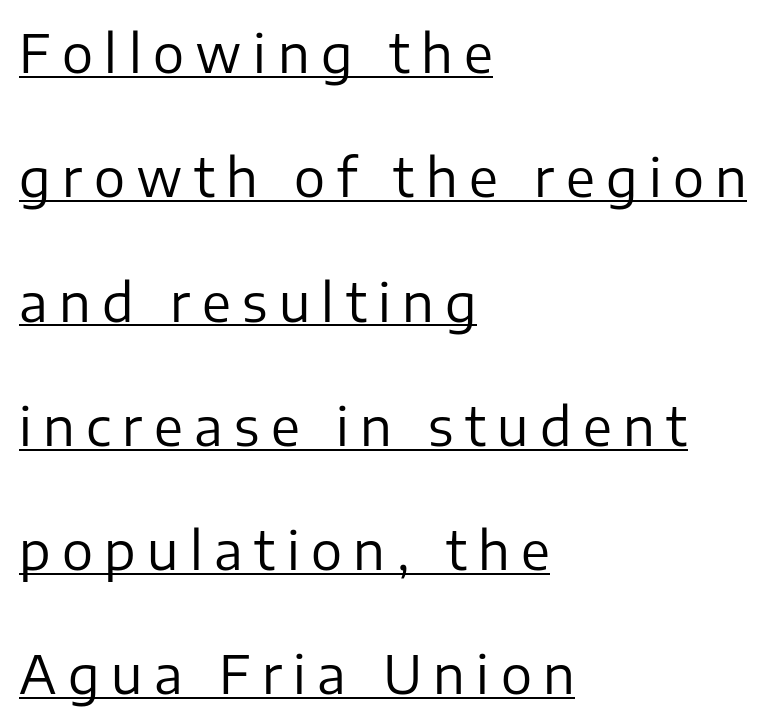
Q: Is the text bold? A: No.
Q: Is the text italic (slanted)? A: No, it is upright.
Q: Is the typeface a serif or a sans-serif typeface? A: Sans-serif.
Q: Is the text underlined? A: Yes.
Q: How is the paragraph aligned? A: Left-aligned.
Q: Is the spacing between letters normal or unusually wide? A: Unusually wide.
Q: Is the spacing between lines tight, normal or loose? A: Loose.
Q: Width (condensed, normal, or wide)? A: Normal.
Q: Stroke contrast? A: Low.
Q: x-height? A: Medium.
Q: Monospaced? A: No.
